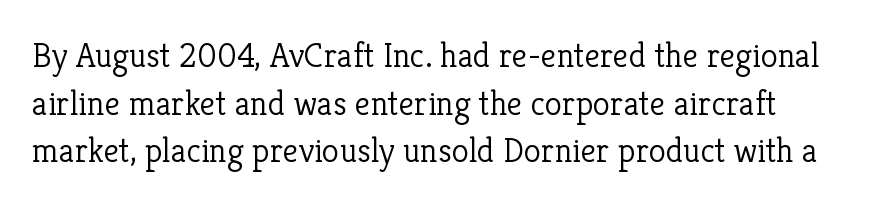
{"serif": "yes", "italic": "no", "bold": "no", "weight": "light", "width": "normal", "stroke_contrast": "low", "x_height": "medium", "monospaced": "no", "underline": "no", "line_spacing": "normal", "line_spacing_ratio": 1.36, "letter_spacing": "normal", "letter_spacing_em": 0.0, "glyph_px": 35}
